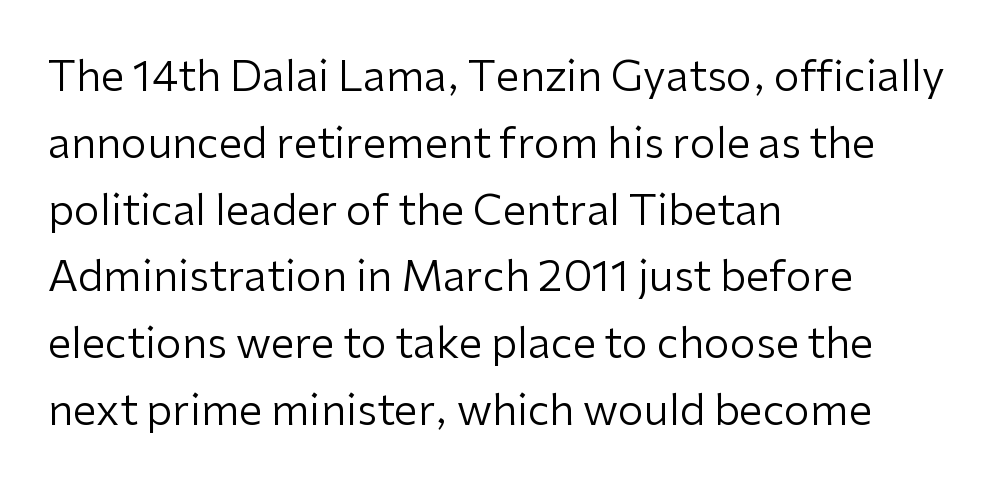
Are there feet on the stems? There aren't — it's a sans. The rendering anchors every line to the left-hand side. Default kerning and tracking; the words read as compact shapes. The baseline area is clear. The face used here is proportionally spaced, like ordinary book or web type.
